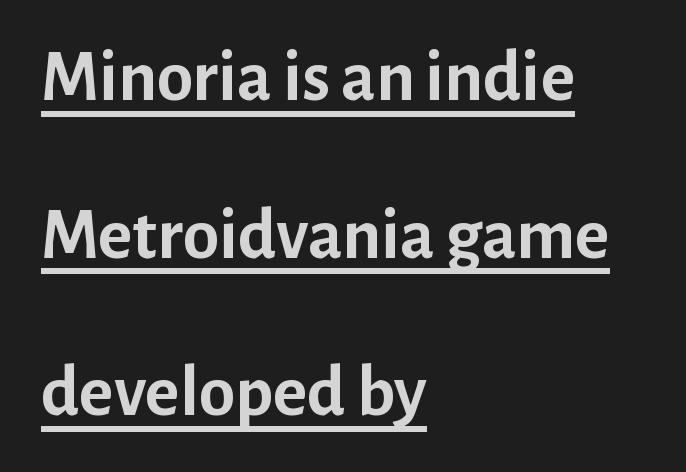
Q: Is the text bold? A: Yes.
Q: Is the text italic (slanted)? A: No, it is upright.
Q: Is the typeface a serif or a sans-serif typeface? A: Sans-serif.
Q: Is the text underlined? A: Yes.
Q: How is the paragraph aligned? A: Left-aligned.
Q: Is the spacing between letters normal or unusually wide? A: Normal.
Q: Is the spacing between lines tight, normal or loose? A: Loose.
Q: Width (condensed, normal, or wide)? A: Normal.
Q: Stroke contrast? A: Low.
Q: x-height? A: Medium.
Q: Monospaced? A: No.
